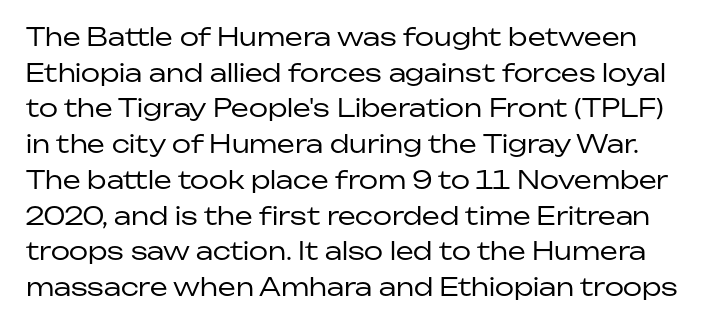
Q: Is the text bold? A: No.
Q: Is the text italic (slanted)? A: No, it is upright.
Q: Is the text underlined? A: No.
Q: Is the spacing between letters normal or unusually wide? A: Normal.
Q: Is the spacing between lines tight, normal or loose? A: Normal.
